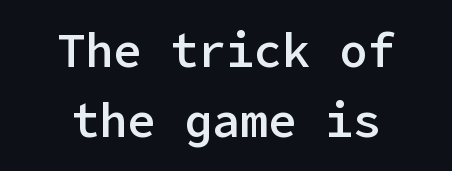
Q: Is the text bold? A: Semi-bold.
Q: Is the text italic (slanted)? A: No, it is upright.
Q: Is the typeface a serif or a sans-serif typeface? A: Sans-serif.
Q: Is the text underlined? A: No.
Q: How is the paragraph aligned? A: Centered.
Q: Is the spacing between letters normal or unusually wide? A: Normal.
Q: Is the spacing between lines tight, normal or loose? A: Normal.
Q: Width (condensed, normal, or wide)? A: Normal.
Q: Stroke contrast? A: Low.
Q: x-height? A: Medium.
